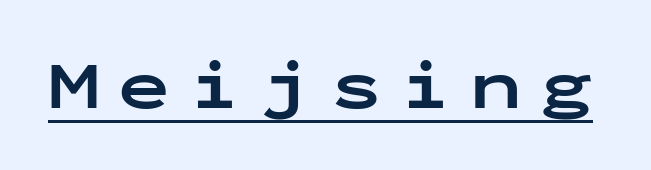
Posture: upright roman. These characters rest on top of a visible drawn line. Tracking value appears strongly positive — letters spread wide. Here the designer chose a console-style face with uniform glyph widths. The designer went with a sans here, leaving each stem footless. Its strokes are broad and dark, the hallmark of bold type.
